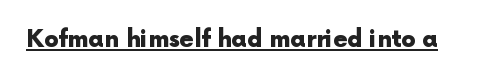
The image shows 23 px bold type, upright; set normal letter spacing, underlined.
